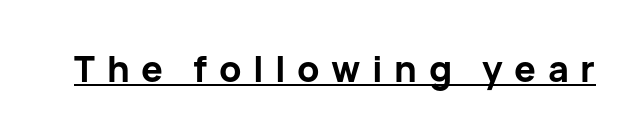
Q: Is the text bold? A: Yes.
Q: Is the text italic (slanted)? A: No, it is upright.
Q: Is the typeface a serif or a sans-serif typeface? A: Sans-serif.
Q: Is the text underlined? A: Yes.
Q: Is the spacing between letters normal or unusually wide? A: Unusually wide.
Q: Width (condensed, normal, or wide)? A: Normal.
Q: Stroke contrast? A: Low.
Q: x-height? A: Medium.
Q: Monospaced? A: No.
